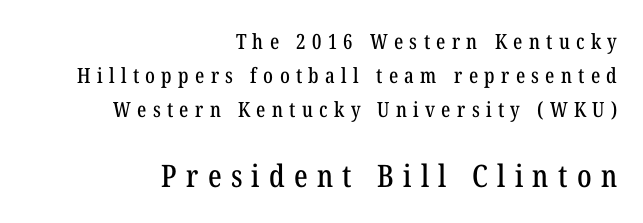
The image shows 31 px condensed serif type, upright; set right-aligned, normal line spacing (1.62x), unusually wide letter spacing (+0.3 em), not underlined; the second (bottom) block is 1.48x larger; low stroke contrast and a medium x-height.
